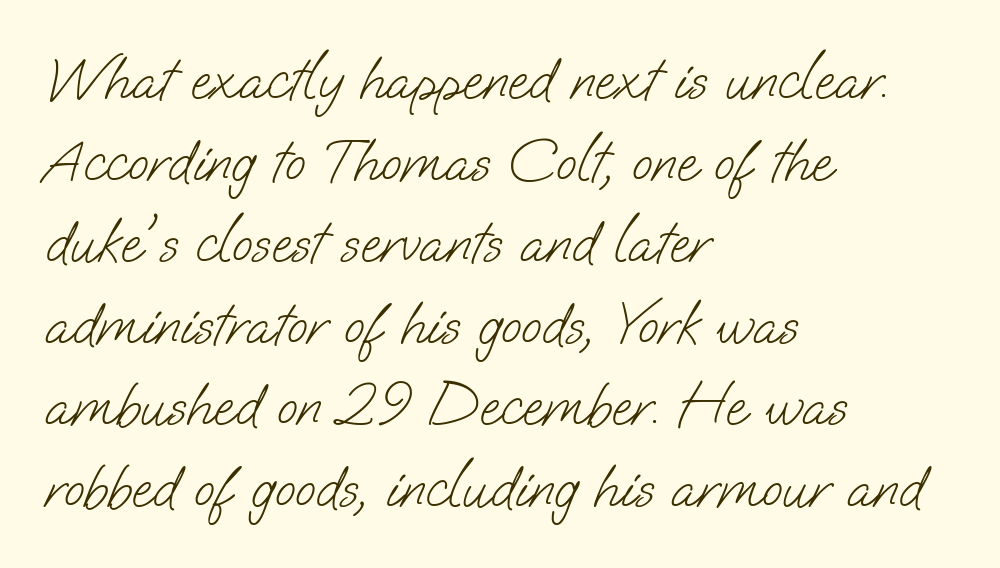
Q: Is the text bold? A: No.
Q: Is the typeface a serif or a sans-serif typeface? A: Sans-serif.
Q: Is the text underlined? A: No.
Q: How is the paragraph aligned? A: Left-aligned.
Q: Is the spacing between letters normal or unusually wide? A: Normal.
Q: Is the spacing between lines tight, normal or loose? A: Normal.
Q: Width (condensed, normal, or wide)? A: Normal.
Q: Stroke contrast? A: Low.
Q: x-height? A: Small.
Q: Monospaced? A: No.
